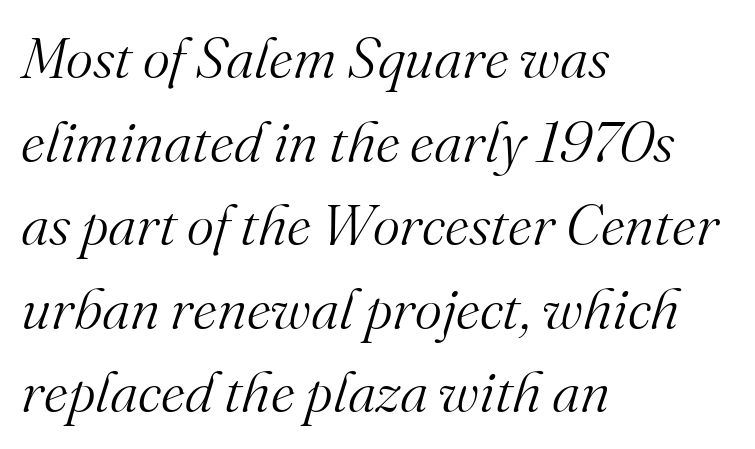
The image shows 58 px light serif type, italic (leaning right); set left-aligned, normal line spacing (1.44x), normal letter spacing, not underlined; medium stroke contrast and a small x-height.
